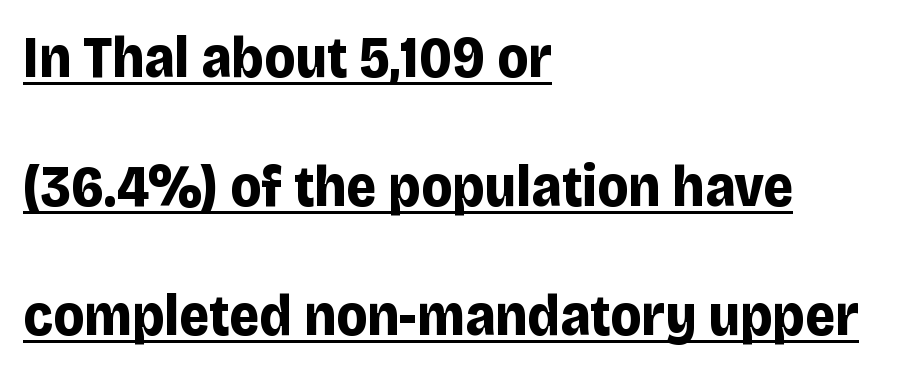
{"serif": "no", "italic": "no", "bold": "yes", "weight": "bold", "width": "normal", "stroke_contrast": "low", "x_height": "large", "monospaced": "no", "underline": "yes", "align": "left", "line_spacing": "loose", "line_spacing_ratio": 2.22, "letter_spacing": "normal", "letter_spacing_em": 0.0, "glyph_px": 58}
